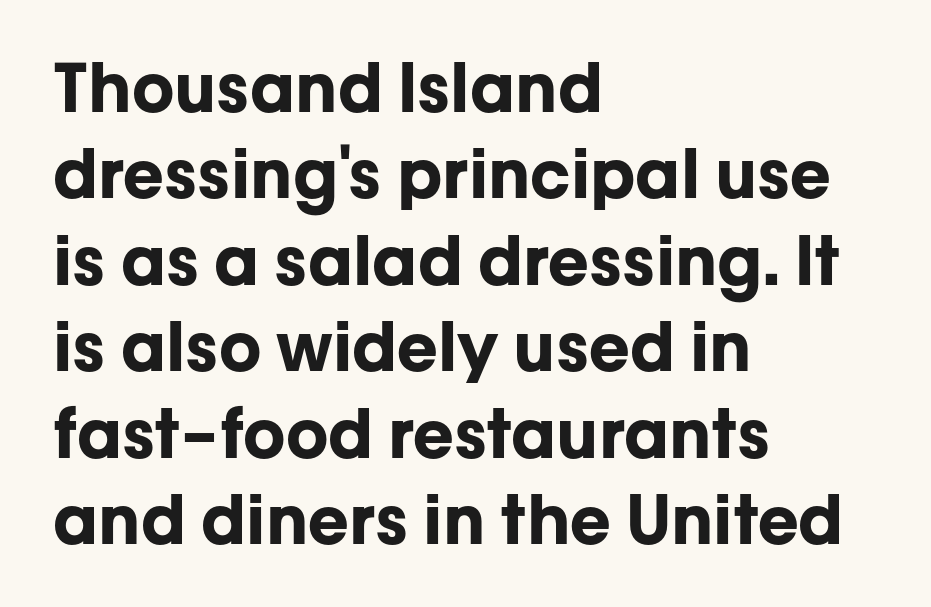
Is there any slant? The stems are plumb. The passage shown is typeset with a sans-serif family. Proportional: the letters do not fall into vertical columns. Caption: multi-line text, flush left, ragged right. How heavy is the stroke? Heavy — this is a bold. Tracking here is standard; glyphs follow each other at the usual distance.
